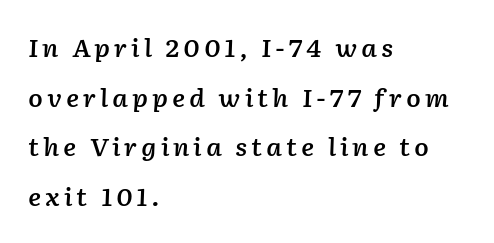
The image shows 24 px text type, italic (leaning right); set left-aligned, loose line spacing (2.07x), not underlined.
